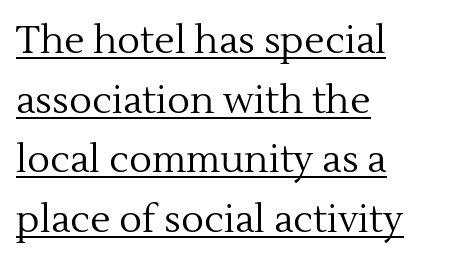
The image shows 38 px regular-weight serif type, upright; set left-aligned, normal line spacing (1.57x), normal letter spacing, underlined; a medium x-height.
